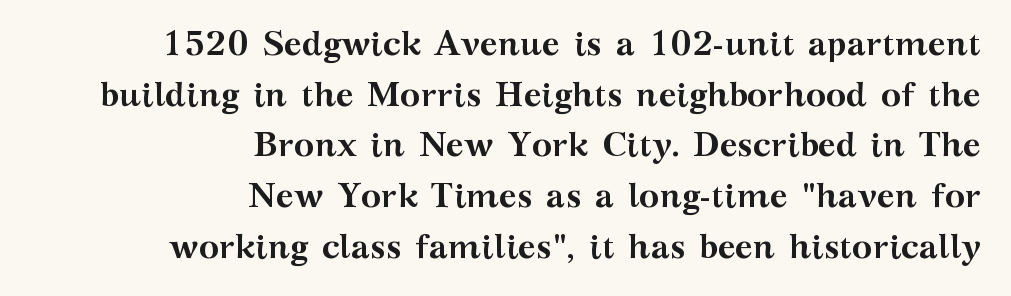
{"serif": "yes", "italic": "no", "bold": "yes", "weight": "semibold", "width": "wide", "stroke_contrast": "medium", "x_height": "medium", "monospaced": "no", "underline": "no", "align": "right", "line_spacing": "normal", "line_spacing_ratio": 1.49, "letter_spacing": "normal", "letter_spacing_em": 0.0, "glyph_px": 34}
